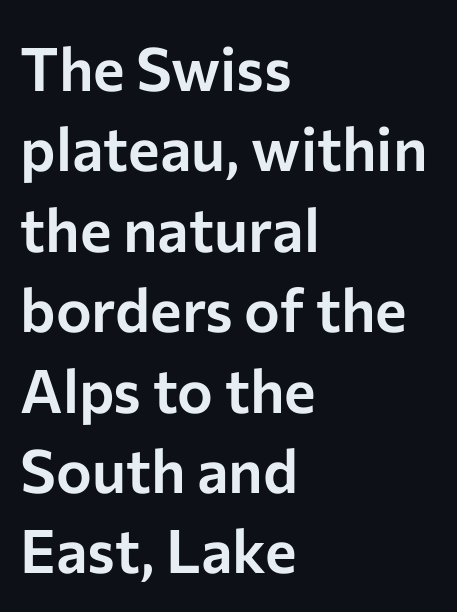
{"serif": "no", "italic": "no", "width": "normal", "stroke_contrast": "low", "x_height": "medium", "monospaced": "no", "underline": "no", "align": "left", "line_spacing": "normal", "line_spacing_ratio": 1.34, "letter_spacing": "normal", "letter_spacing_em": 0.0, "glyph_px": 60}
